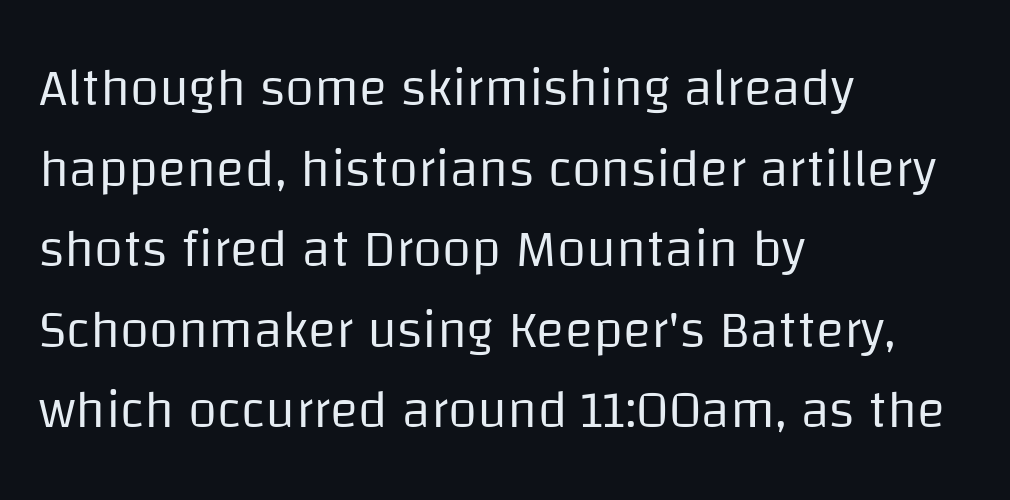
{"serif": "no", "italic": "no", "bold": "no", "weight": "regular", "width": "normal", "stroke_contrast": "low", "x_height": "large", "monospaced": "no", "underline": "no", "align": "left", "line_spacing": "normal", "line_spacing_ratio": 1.52, "letter_spacing": "normal", "letter_spacing_em": 0.0, "glyph_px": 53}
